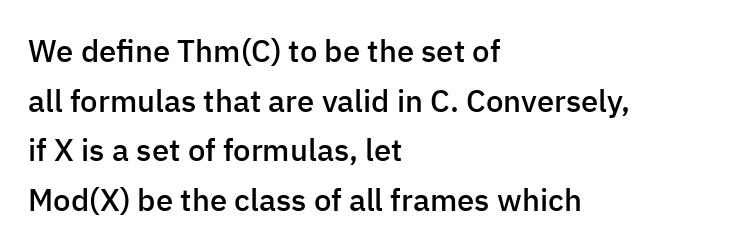
Notice the strokes are somewhat thickened but not fully heavy: this is a semibold. Nope, not italic — everything's standing straight. Each letter keeps its own natural width here, so spacing adapts to shape. Regarding leading, the lines here are spaced in the standard way.
